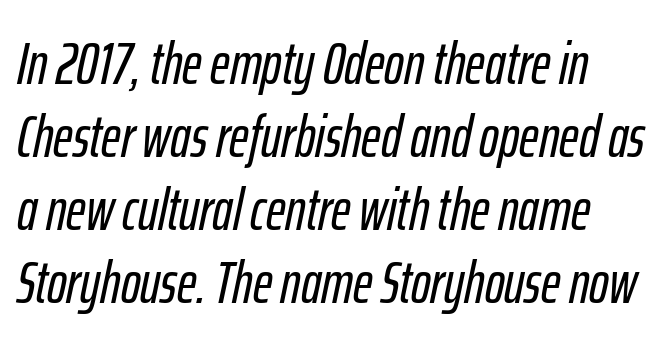
Q: Is the text italic (slanted)? A: Yes, it leans right by about 12 degrees.
Q: Is the text underlined? A: No.
Q: Is the spacing between letters normal or unusually wide? A: Normal.
Q: Width (condensed, normal, or wide)? A: Condensed.
Q: Stroke contrast? A: Low.
Q: x-height? A: Medium.
Q: Monospaced? A: No.
